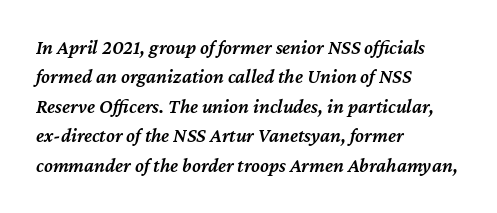
Q: Is the text bold? A: Semi-bold.
Q: Is the text italic (slanted)? A: Yes, it leans right by about 12 degrees.
Q: Is the text underlined? A: No.
Q: How is the paragraph aligned? A: Left-aligned.
Q: Is the spacing between letters normal or unusually wide? A: Normal.
Q: Is the spacing between lines tight, normal or loose? A: Normal.
